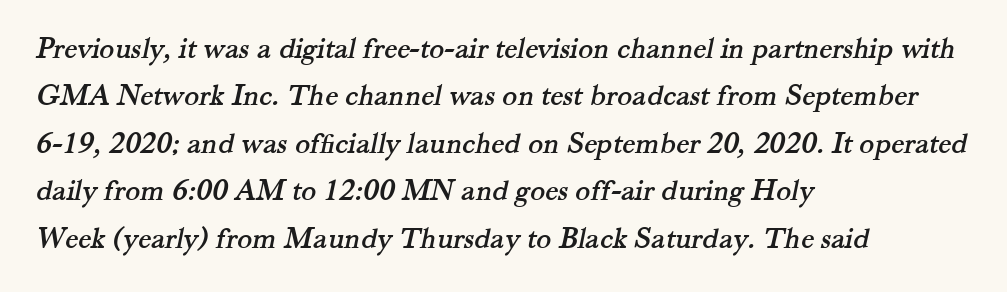
The image shows 31 px serif type; set left-aligned, normal line spacing (1.53x), normal letter spacing, not underlined; medium stroke contrast and a small x-height.
